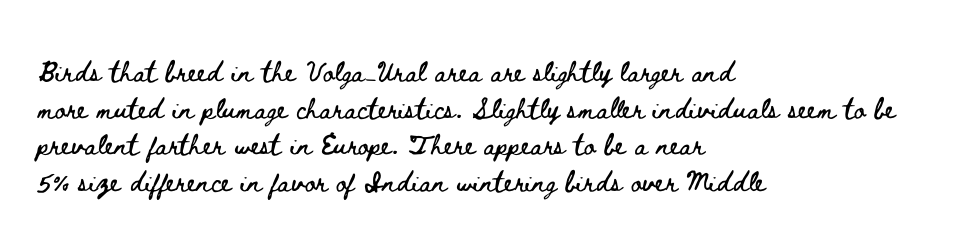
{"underline": "no", "align": "left", "line_spacing": "normal", "line_spacing_ratio": 1.41, "letter_spacing": "normal", "letter_spacing_em": 0.0, "glyph_px": 26}
